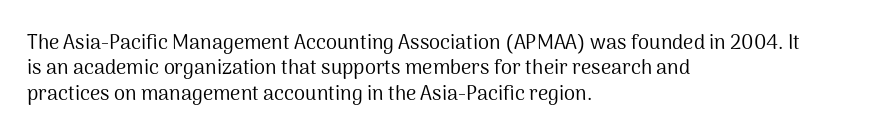
Q: Is the text bold? A: No.
Q: Is the text italic (slanted)? A: No, it is upright.
Q: Is the text underlined? A: No.
Q: How is the paragraph aligned? A: Left-aligned.
Q: Is the spacing between letters normal or unusually wide? A: Normal.
Q: Is the spacing between lines tight, normal or loose? A: Normal.
